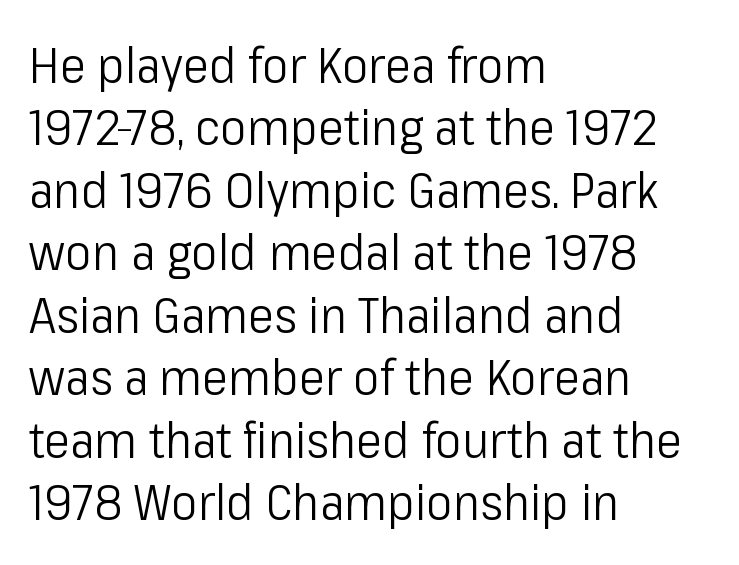
{"serif": "no", "italic": "no", "bold": "no", "weight": "light", "width": "condensed", "stroke_contrast": "low", "x_height": "medium", "monospaced": "no", "underline": "no", "align": "left", "line_spacing": "normal", "line_spacing_ratio": 1.25, "letter_spacing": "normal", "letter_spacing_em": 0.0, "glyph_px": 50}
